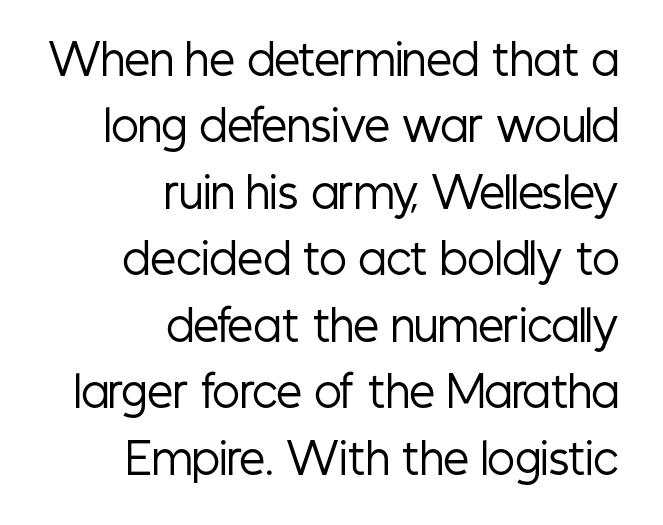
The image shows 41 px regular-weight, condensed sans-serif type, upright; set right-aligned, normal line spacing (1.62x), normal letter spacing, not underlined; low stroke contrast and a medium x-height.
